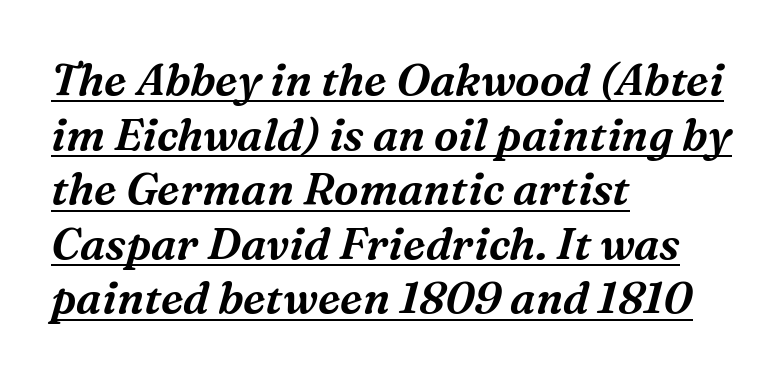
Q: Is the text italic (slanted)? A: Yes, it leans right by about 16 degrees.
Q: Is the typeface a serif or a sans-serif typeface? A: Serif.
Q: Is the text underlined? A: Yes.
Q: How is the paragraph aligned? A: Left-aligned.
Q: Is the spacing between letters normal or unusually wide? A: Normal.
Q: Width (condensed, normal, or wide)? A: Normal.
Q: Stroke contrast? A: Medium.
Q: x-height? A: Medium.
Q: Monospaced? A: No.
